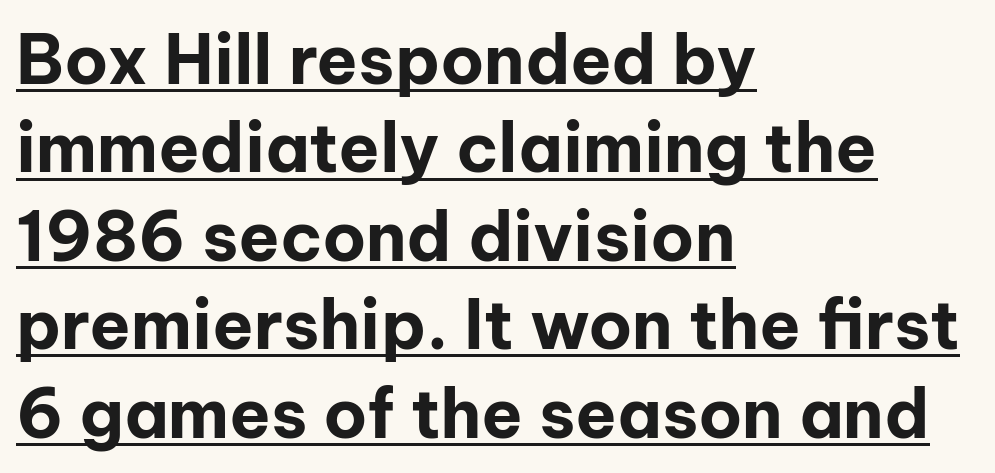
Emphasis is given by a line drawn under the lettering. These lines were composed using upright roman letters. The paragraph has a hard left edge and a soft right edge. These lines sit exactly where default settings would place them. Stroke terminals: plain, sans-serif. These lines carry a lot of weight — the face is fully bold.
